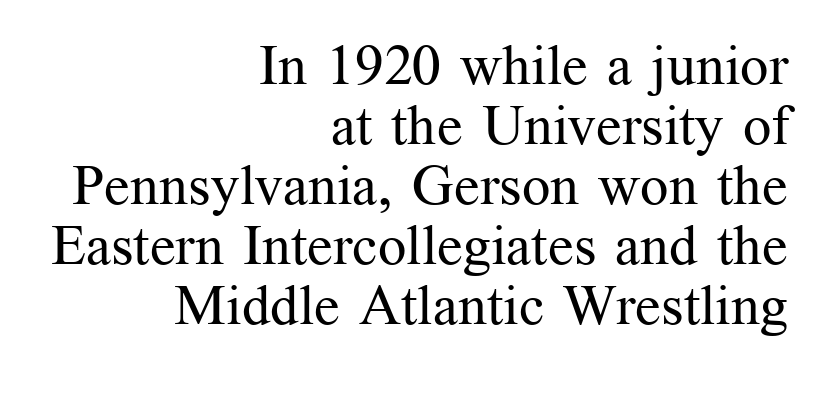
{"serif": "yes", "italic": "no", "bold": "no", "weight": "regular", "width": "normal", "stroke_contrast": "medium", "x_height": "medium", "monospaced": "no", "underline": "no", "align": "right", "line_spacing": "tight", "line_spacing_ratio": 1.07, "letter_spacing": "normal", "letter_spacing_em": 0.0, "glyph_px": 56}
